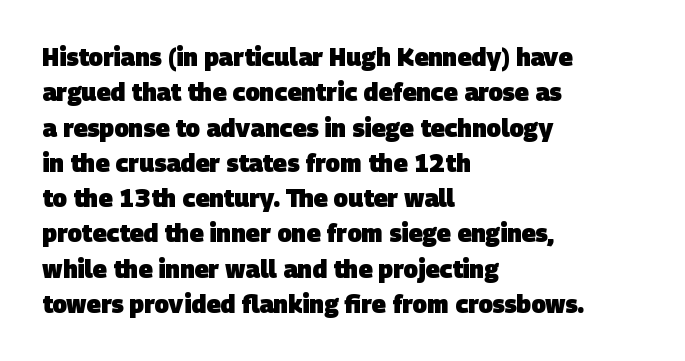
{"bold": "yes", "underline": "no", "align": "left", "line_spacing": "normal", "line_spacing_ratio": 1.47, "letter_spacing": "normal", "letter_spacing_em": 0.0, "glyph_px": 24}
